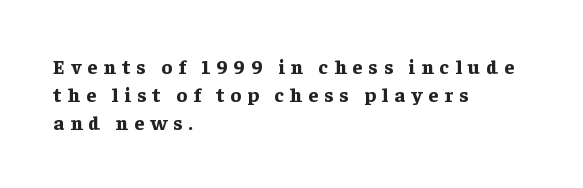
The image shows 20 px bold type, upright; set left-aligned, normal line spacing (1.39x), unusually wide letter spacing (+0.31 em), not underlined.
